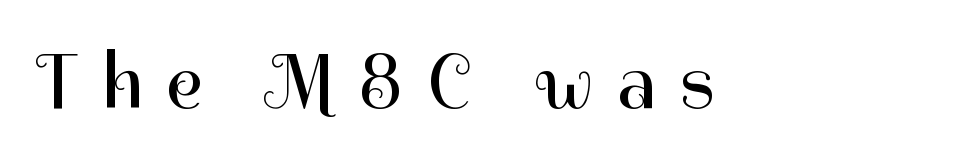
Q: Is the text bold? A: No.
Q: Is the text italic (slanted)? A: No, it is upright.
Q: Is the typeface a serif or a sans-serif typeface? A: Sans-serif.
Q: Is the text underlined? A: No.
Q: Is the spacing between letters normal or unusually wide? A: Unusually wide.
Q: Width (condensed, normal, or wide)? A: Normal.
Q: Stroke contrast? A: High.
Q: x-height? A: Medium.
Q: Monospaced? A: No.
